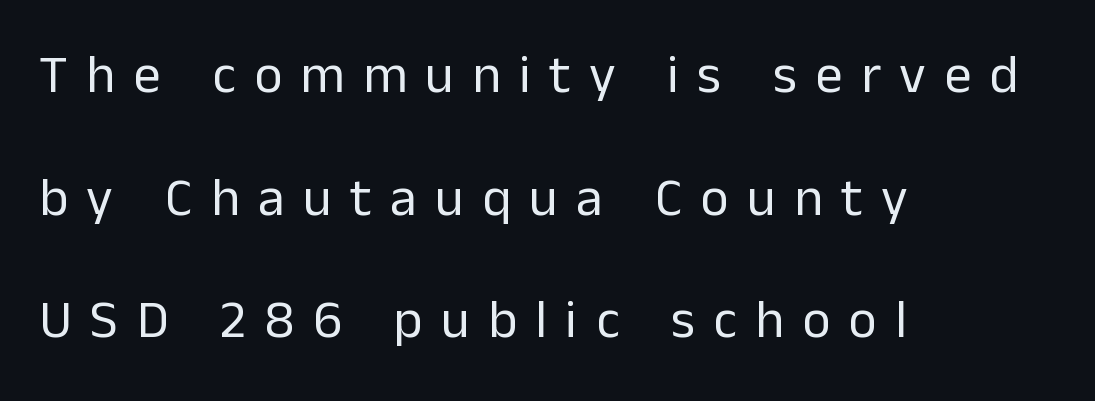
{"serif": "no", "italic": "no", "bold": "no", "weight": "regular", "width": "normal", "stroke_contrast": "low", "x_height": "medium", "monospaced": "no", "underline": "no", "align": "left", "line_spacing": "loose", "line_spacing_ratio": 2.27, "letter_spacing": "wide", "letter_spacing_em": 0.34, "glyph_px": 54}
